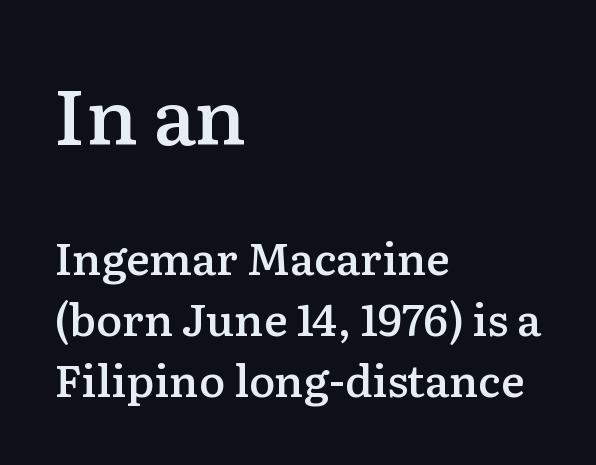
{"serif": "yes", "italic": "no", "bold": "semi", "weight": "semibold", "width": "normal", "stroke_contrast": "low", "x_height": "medium", "monospaced": "no", "underline": "no", "align": "left", "line_spacing": "normal", "line_spacing_ratio": 1.39, "letter_spacing": "normal", "letter_spacing_em": 0.0, "larger_block": "first", "size_ratio": 1.75, "glyph_px": 77}
